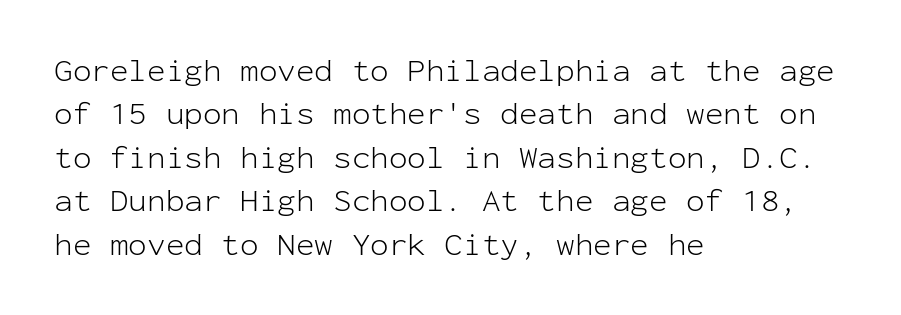
The image shows 31 px light sans-serif type, upright, monospaced; set left-aligned, normal line spacing (1.4x), normal letter spacing, not underlined; low stroke contrast and a medium x-height.
